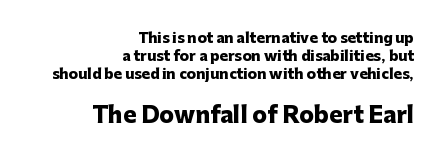
Q: Is the text bold? A: Yes.
Q: Is the text italic (slanted)? A: No, it is upright.
Q: Is the text underlined? A: No.
Q: How is the paragraph aligned? A: Right-aligned.
Q: Is the spacing between letters normal or unusually wide? A: Normal.
Q: Is the spacing between lines tight, normal or loose? A: Normal.
Q: Which block of text is set in a larger size, the first (top) or the second (bottom)? A: The second (bottom) one.
